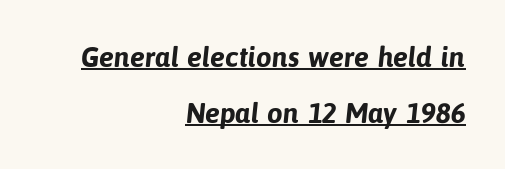
The image shows 28 px bold sans-serif type; set right-aligned, loose line spacing (1.99x), normal letter spacing, underlined; low stroke contrast and a medium x-height.
